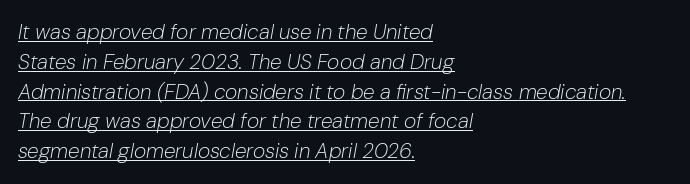
Q: Is the text bold? A: No.
Q: Is the text italic (slanted)? A: Yes, it leans right by about 10 degrees.
Q: Is the text underlined? A: Yes.
Q: How is the paragraph aligned? A: Left-aligned.
Q: Is the spacing between letters normal or unusually wide? A: Normal.
Q: Is the spacing between lines tight, normal or loose? A: Normal.
